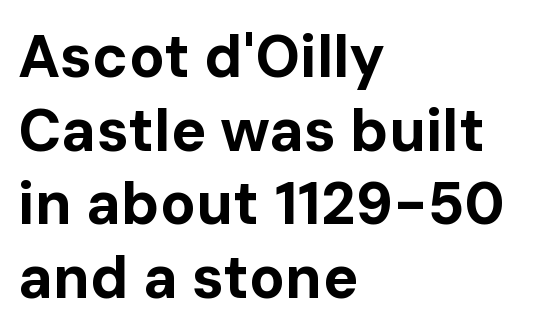
{"serif": "no", "italic": "no", "bold": "yes", "weight": "bold", "width": "normal", "stroke_contrast": "low", "x_height": "medium", "monospaced": "no", "underline": "no", "align": "left", "line_spacing": "normal", "line_spacing_ratio": 1.25, "letter_spacing": "normal", "letter_spacing_em": 0.0, "glyph_px": 59}
